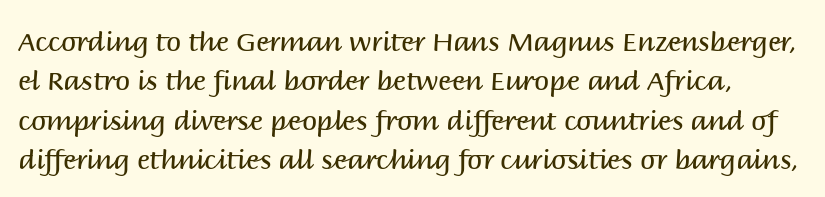
Summary of weight: not heavy and not bold. The specimen omits any rule beneath the text block's lines. The passage shown has conventional tracking throughout. The lines sit at an ordinary, default distance from one another.
